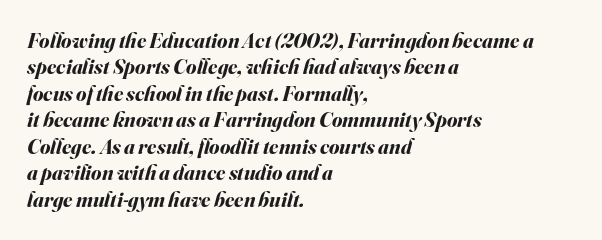
{"italic": "yes", "lean": "right", "slant_degrees": 16, "bold": "yes", "underline": "no", "align": "left", "line_spacing": "normal", "line_spacing_ratio": 1.26, "letter_spacing": "normal", "letter_spacing_em": 0.0, "glyph_px": 21}
